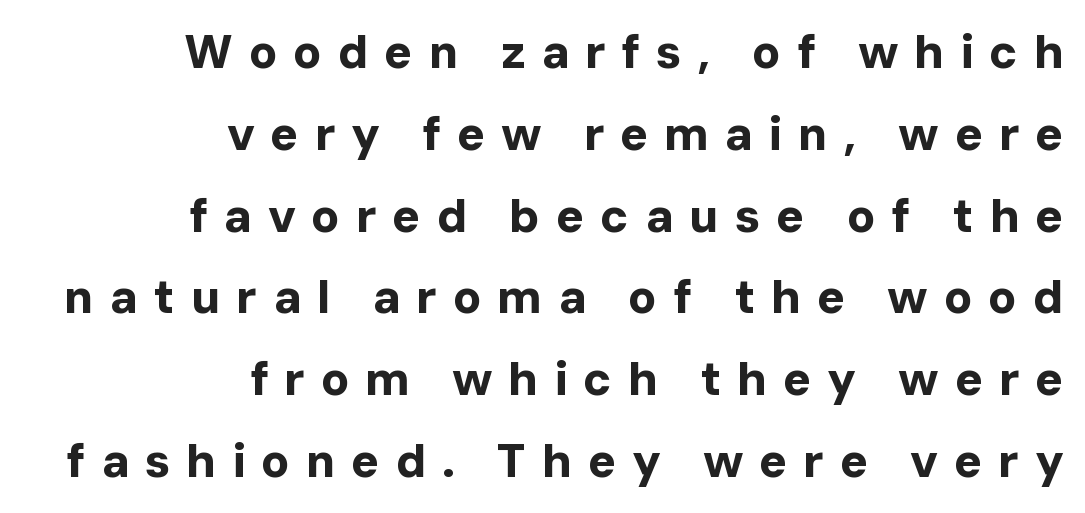
The image shows 47 px bold sans-serif type, upright; set right-aligned, line spacing 1.74x, unusually wide letter spacing (+0.33 em), not underlined; low stroke contrast and a medium x-height.
